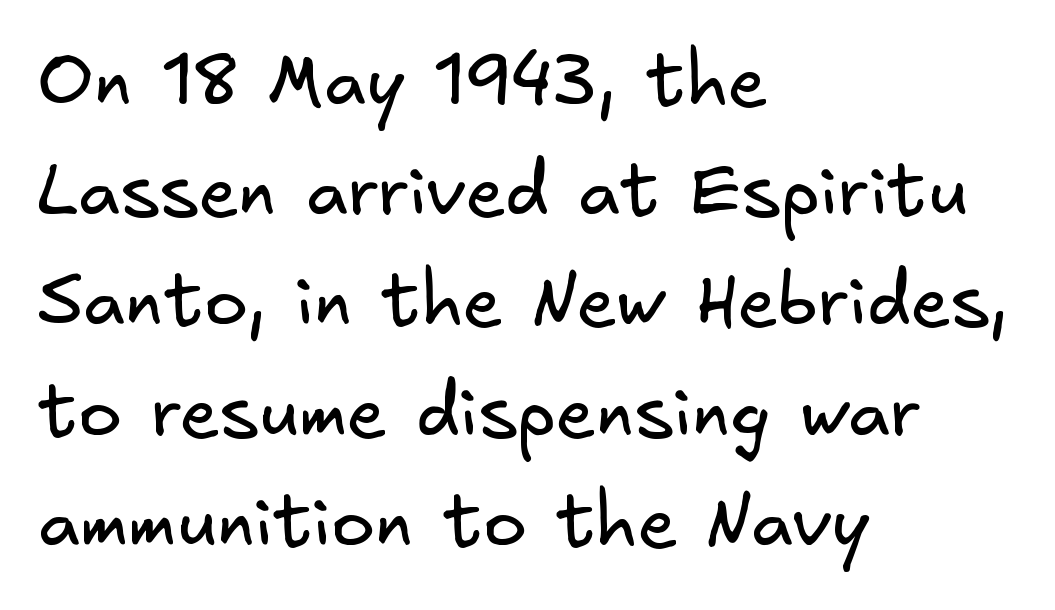
Underline: absent. Notice how descenders clear the ascenders below comfortably — that's standard leading. Here the glyphs are tracked normally, forming tight word shapes. These lines stack with their left ends in a neat column.
